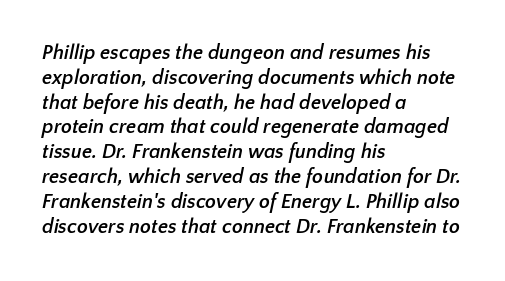
Q: Is the text bold? A: Yes.
Q: Is the text underlined? A: No.
Q: How is the paragraph aligned? A: Left-aligned.
Q: Is the spacing between letters normal or unusually wide? A: Normal.
